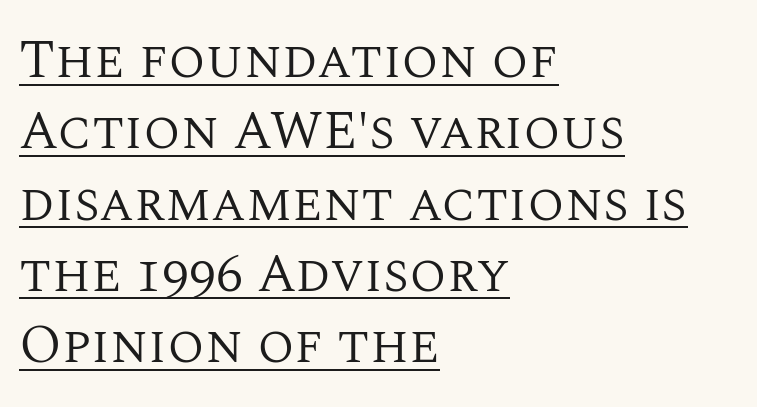
The image shows 54 px regular-weight serif type, upright; set left-aligned, normal line spacing (1.32x), normal letter spacing, underlined; medium stroke contrast and a large x-height.
